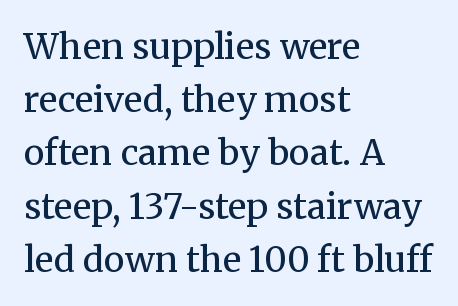
Is there much room between lines? A standard amount, neither cramped nor airy. The weight tops out at a normal text grade. It's the straight-up-and-down kind of type. This sample has the flowing, uneven cadence of proportional lettering. Which margin do the lines hug? The left one — the right edge is uneven. Each row of text sits above clean, open space.
